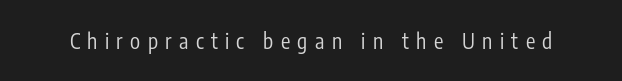
Each stroke keeps to a modest, everyday thickness or less. The letters stand upright; this is a roman face. The tracking reads as deliberately expanded to a designer's eye. Each row of text sits above clean, open space.
